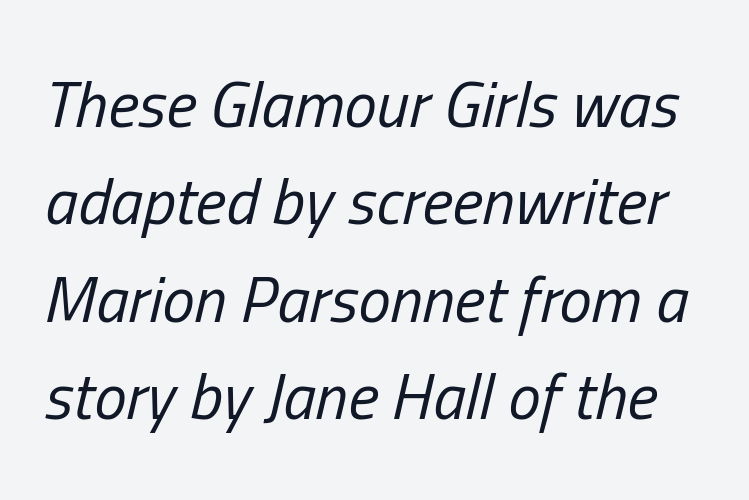
Q: Is the text bold? A: No.
Q: Is the text italic (slanted)? A: Yes, it leans right by about 13 degrees.
Q: Is the text underlined? A: No.
Q: Is the spacing between letters normal or unusually wide? A: Normal.
Q: Is the spacing between lines tight, normal or loose? A: Normal.
Q: Width (condensed, normal, or wide)? A: Condensed.
Q: Stroke contrast? A: Low.
Q: x-height? A: Medium.
Q: Monospaced? A: No.
